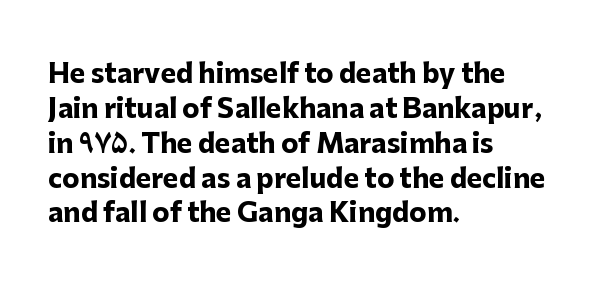
Q: Is the text bold? A: Yes.
Q: Is the text italic (slanted)? A: No, it is upright.
Q: Is the text underlined? A: No.
Q: How is the paragraph aligned? A: Left-aligned.
Q: Is the spacing between letters normal or unusually wide? A: Normal.
Q: Is the spacing between lines tight, normal or loose? A: Normal.
